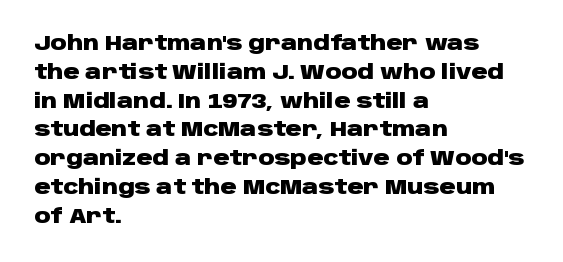
{"italic": "no", "bold": "yes", "underline": "no", "align": "left", "line_spacing": "normal", "line_spacing_ratio": 1.44, "letter_spacing": "normal", "letter_spacing_em": 0.0, "glyph_px": 20}
